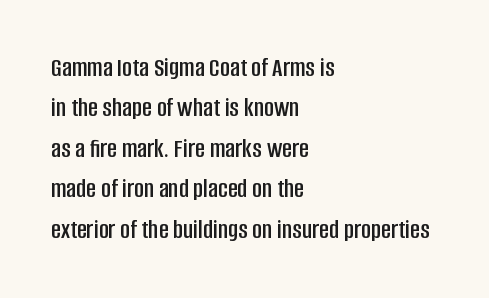
{"italic": "no", "underline": "no", "align": "left", "line_spacing": "normal", "line_spacing_ratio": 1.5, "letter_spacing": "normal", "letter_spacing_em": 0.0, "glyph_px": 27}
